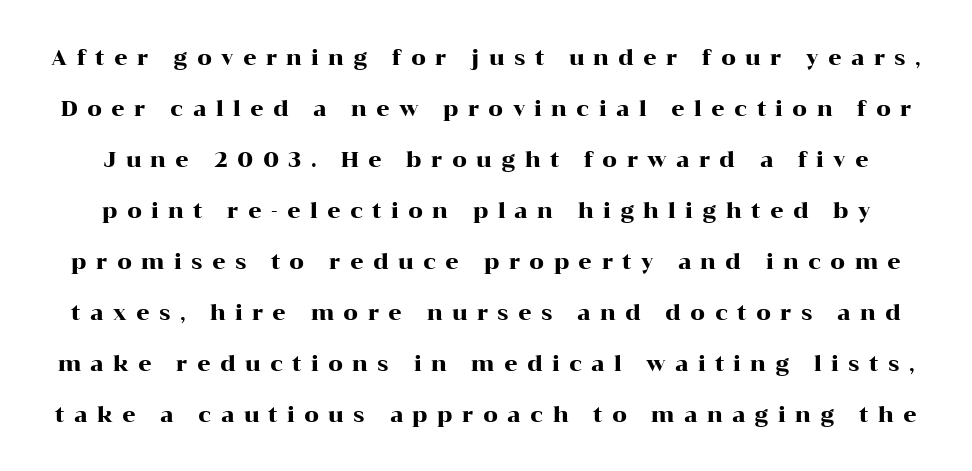
{"italic": "no", "underline": "no", "line_spacing": "loose", "line_spacing_ratio": 2.43, "letter_spacing": "wide", "letter_spacing_em": 0.44, "glyph_px": 21}
